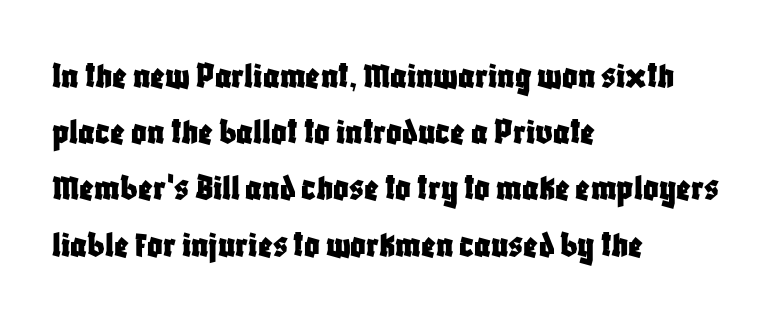
{"serif": "no", "italic": "no", "width": "condensed", "stroke_contrast": "low", "x_height": "large", "monospaced": "no", "underline": "no", "align": "left", "line_spacing": "normal", "line_spacing_ratio": 1.48, "letter_spacing": "normal", "letter_spacing_em": 0.0, "glyph_px": 38}
